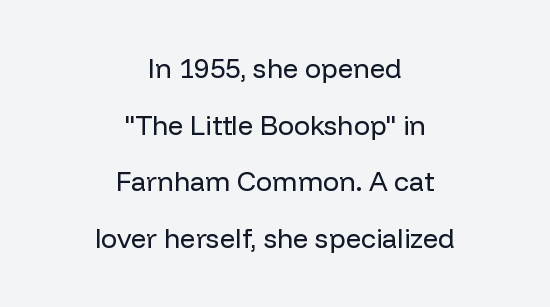
The paragraph shown floats in the horizontal middle. Between one letter and the next there's only the usual sliver of space. Vertically, the passage feels expansive, rows floating well apart. Ordinary non-slanted type is in use. The cut favours lightness, reaching ordinary text weight at its darkest.
